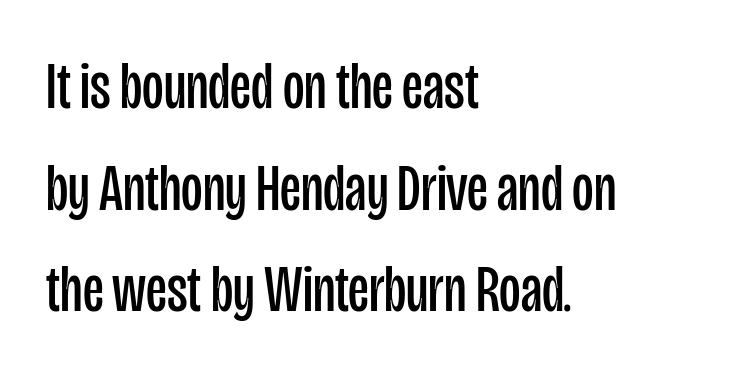
Anything drawn beneath the words? Only blank space. The typeface chosen for these lines omits serifs. Weight: in the light-to-regular range. The face used here is rendered with its standard letterfit. Which margin do the lines hug? The left one — the right edge is uneven. The lettering stays uniformly vertical, giving the passage a roman look.
